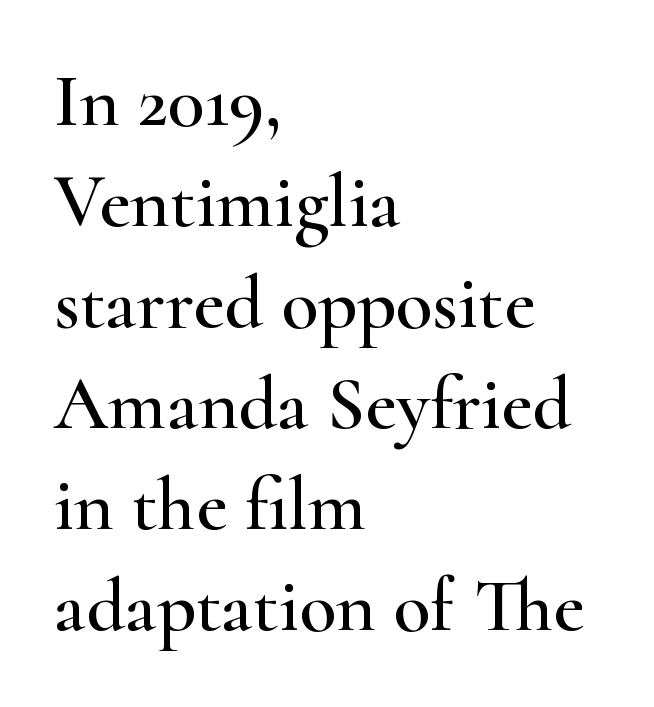
Q: Is the text italic (slanted)? A: No, it is upright.
Q: Is the typeface a serif or a sans-serif typeface? A: Serif.
Q: Is the text underlined? A: No.
Q: How is the paragraph aligned? A: Left-aligned.
Q: Is the spacing between letters normal or unusually wide? A: Normal.
Q: Is the spacing between lines tight, normal or loose? A: Normal.
Q: Width (condensed, normal, or wide)? A: Wide.
Q: Stroke contrast? A: High.
Q: x-height? A: Small.
Q: Monospaced? A: No.
